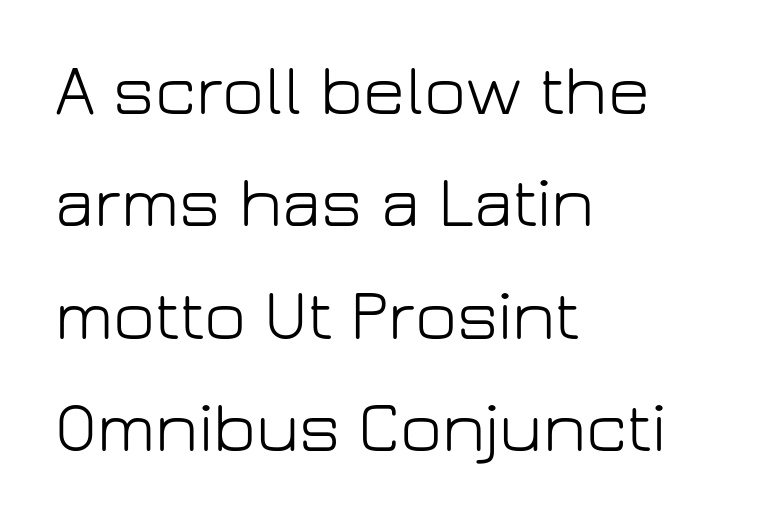
{"serif": "no", "italic": "no", "bold": "no", "weight": "light", "width": "normal", "stroke_contrast": "low", "x_height": "medium", "monospaced": "no", "underline": "no", "align": "left", "line_spacing": "normal", "line_spacing_ratio": 1.56, "letter_spacing": "normal", "letter_spacing_em": 0.0, "glyph_px": 72}
